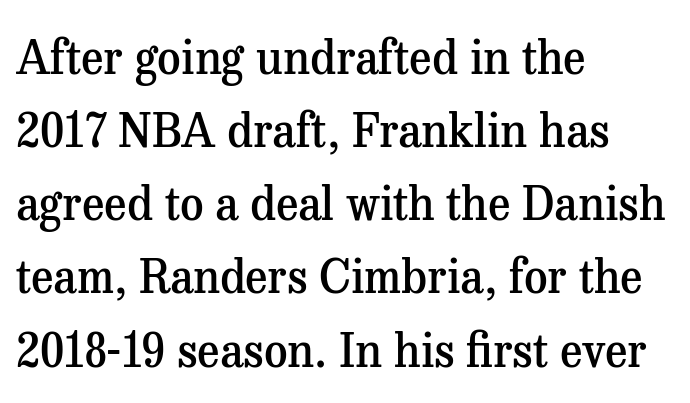
The image shows 46 px semibold serif type, upright; set left-aligned, normal line spacing (1.59x), normal letter spacing, not underlined; medium stroke contrast and a medium x-height.
